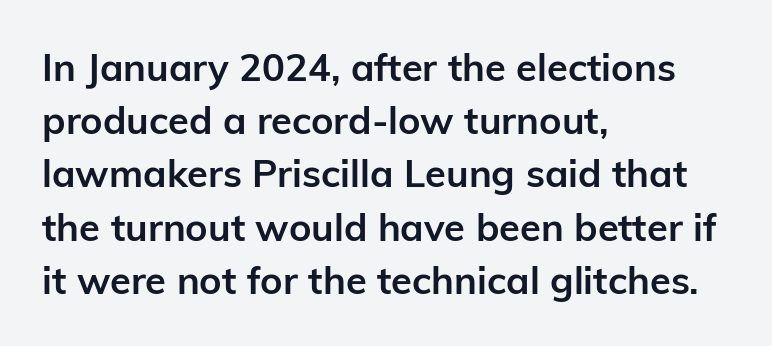
Set as a true bold cut, around the 700 mark. This sample uses plain, unmodified letter spacing. The area under the type is left untouched. Interline gaps are of average width in this sample.
